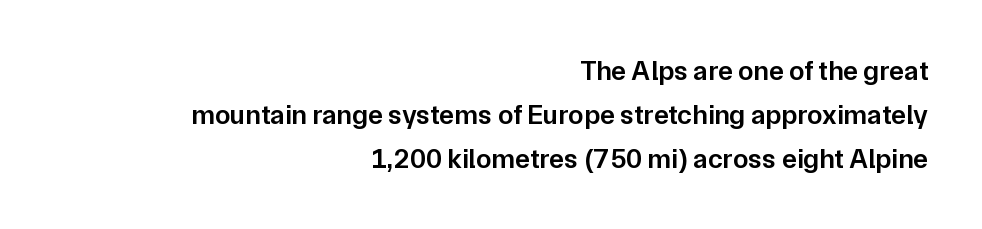
Classification — sans serif. How heavy is the stroke? Medium-heavy — a semibold, shy of bold. The zone under the glyphs is completely vacant. The rendering anchors every line to the right-hand side.
